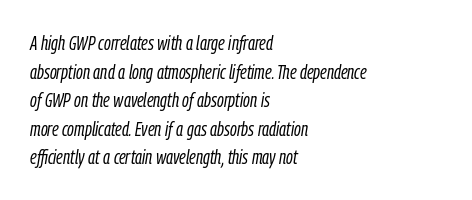
The image shows 20 px text type, italic (leaning right); set left-aligned, normal line spacing (1.43x), normal letter spacing, not underlined.
